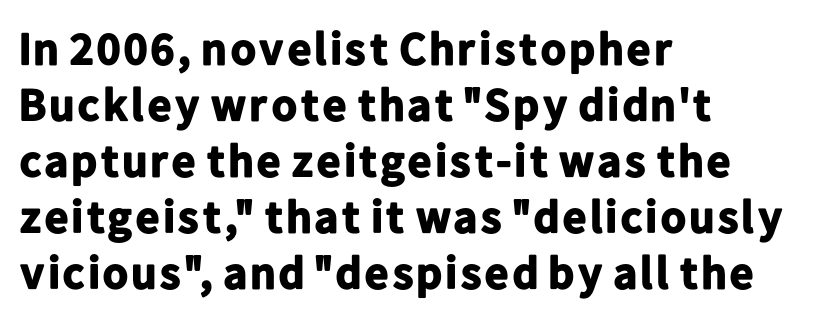
Q: Is the text bold? A: Yes.
Q: Is the text italic (slanted)? A: No, it is upright.
Q: Is the typeface a serif or a sans-serif typeface? A: Sans-serif.
Q: Is the text underlined? A: No.
Q: How is the paragraph aligned? A: Left-aligned.
Q: Is the spacing between letters normal or unusually wide? A: Normal.
Q: Width (condensed, normal, or wide)? A: Normal.
Q: Stroke contrast? A: Low.
Q: x-height? A: Medium.
Q: Monospaced? A: No.
